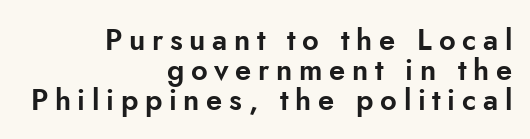
Q: Is the text italic (slanted)? A: No, it is upright.
Q: Is the typeface a serif or a sans-serif typeface? A: Sans-serif.
Q: Is the text underlined? A: No.
Q: How is the paragraph aligned? A: Right-aligned.
Q: Is the spacing between letters normal or unusually wide? A: Unusually wide.
Q: Is the spacing between lines tight, normal or loose? A: Tight.
Q: Width (condensed, normal, or wide)? A: Normal.
Q: Stroke contrast? A: Low.
Q: x-height? A: Small.
Q: Monospaced? A: No.
